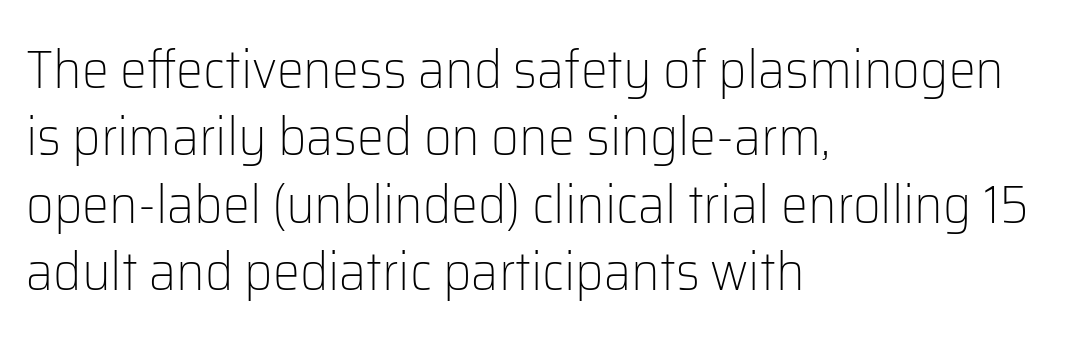
{"serif": "no", "italic": "no", "bold": "no", "weight": "light", "width": "normal", "stroke_contrast": "low", "x_height": "medium", "monospaced": "no", "underline": "no", "align": "left", "line_spacing": "normal", "line_spacing_ratio": 1.25, "letter_spacing": "normal", "letter_spacing_em": 0.0, "glyph_px": 54}
